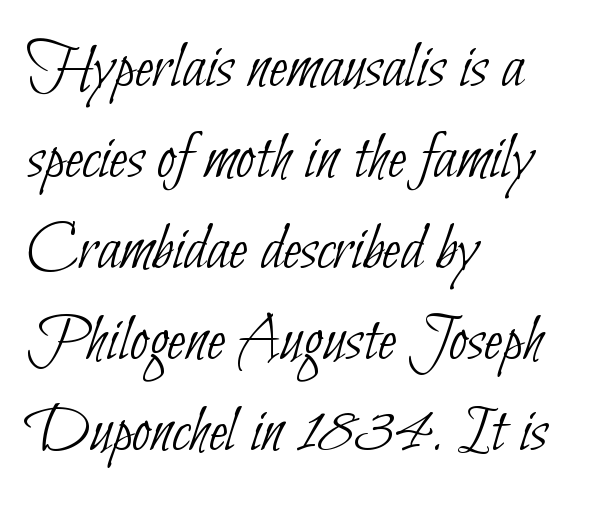
Q: Is the text bold? A: No.
Q: Is the typeface a serif or a sans-serif typeface? A: Sans-serif.
Q: Is the text underlined? A: No.
Q: How is the paragraph aligned? A: Left-aligned.
Q: Is the spacing between letters normal or unusually wide? A: Normal.
Q: Is the spacing between lines tight, normal or loose? A: Normal.
Q: Width (condensed, normal, or wide)? A: Condensed.
Q: Stroke contrast? A: Low.
Q: x-height? A: Small.
Q: Monospaced? A: No.
